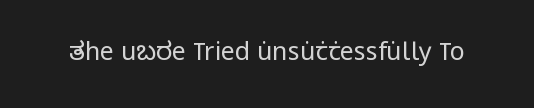
The rendering keeps characters at their native spacing. The font sits on the lighter half of the weight spectrum, regular included. Quick note: underline off. Is there any slant? The stems are plumb.
